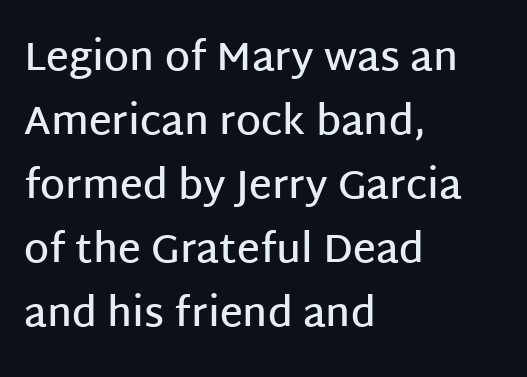
The image shows 40 px semibold sans-serif type, upright; set left-aligned, normal line spacing (1.6x), normal letter spacing, not underlined; low stroke contrast and a large x-height.
